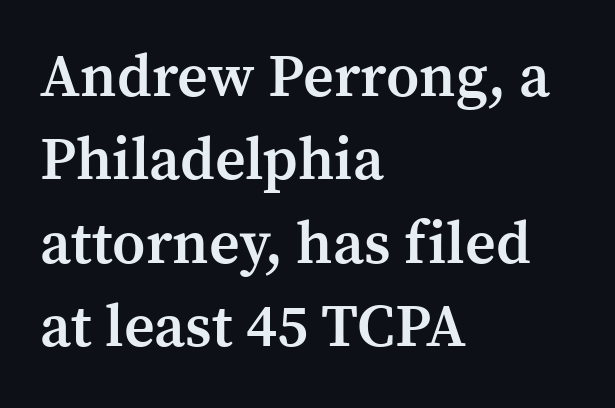
The image shows 60 px semibold serif type, upright; set left-aligned, normal line spacing (1.39x), normal letter spacing, not underlined; medium stroke contrast and a medium x-height.
